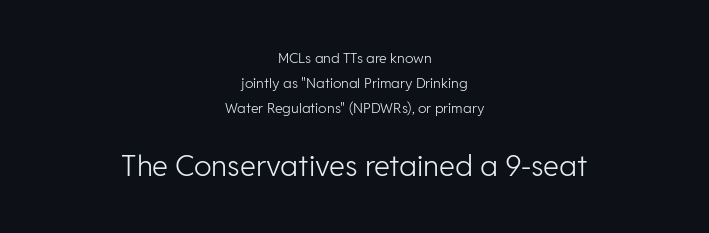
The image shows 29 px light sans-serif type, upright; set centered, line spacing 1.77x, normal letter spacing, not underlined; the second (bottom) block is 2.07x larger; low stroke contrast and a medium x-height.
